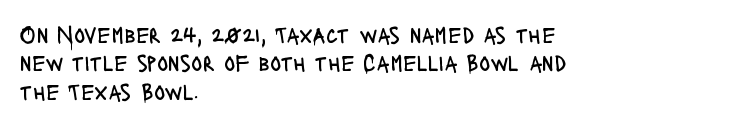
Q: Is the text bold? A: No.
Q: Is the text italic (slanted)? A: No, it is upright.
Q: Is the text underlined? A: No.
Q: How is the paragraph aligned? A: Left-aligned.
Q: Is the spacing between letters normal or unusually wide? A: Normal.
